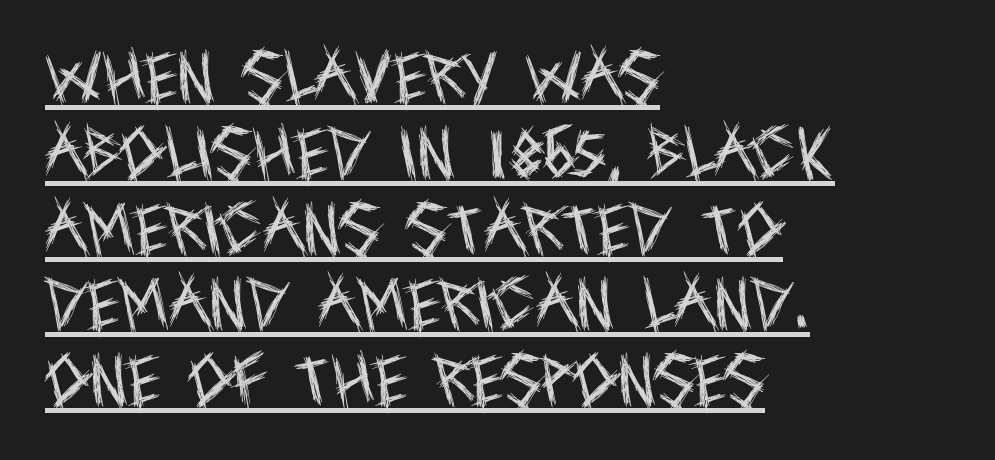
Counters stay open thanks to moderate or lighter strokes. Each letter's strokes conclude bluntly, with no projecting serifs. What decoration does the sample have? An underline. Nope, not italic — everything's standing straight. These lines are set flush left with a ragged right edge. Summary of vertical rhythm: regular, with standard interline spacing.
